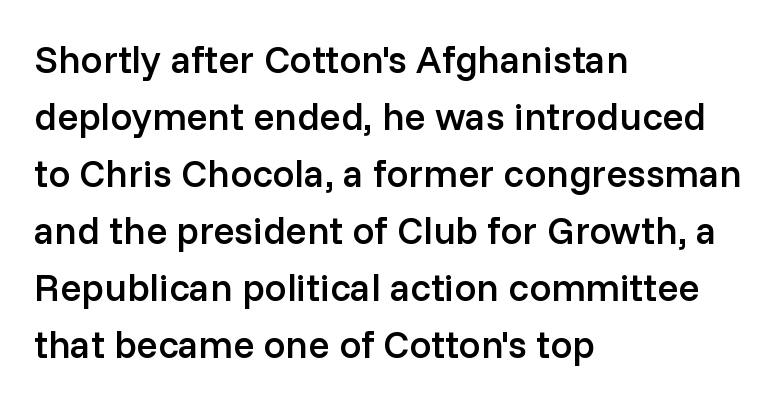
The image shows 39 px semibold sans-serif type, upright; set left-aligned, normal line spacing (1.46x), normal letter spacing, not underlined; low stroke contrast and a medium x-height.
